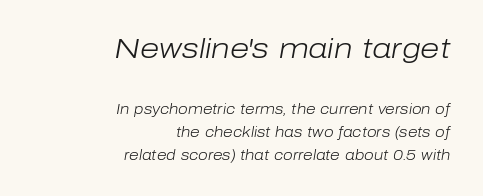
Just letters on the line, the space beneath them empty. Reading down the block, your eye finds every line finishing at a fixed right position. Looks like regular typesetting: each glyph gets only the width it needs. Is the lower block the larger one? No — the upper block carries the bigger type.
